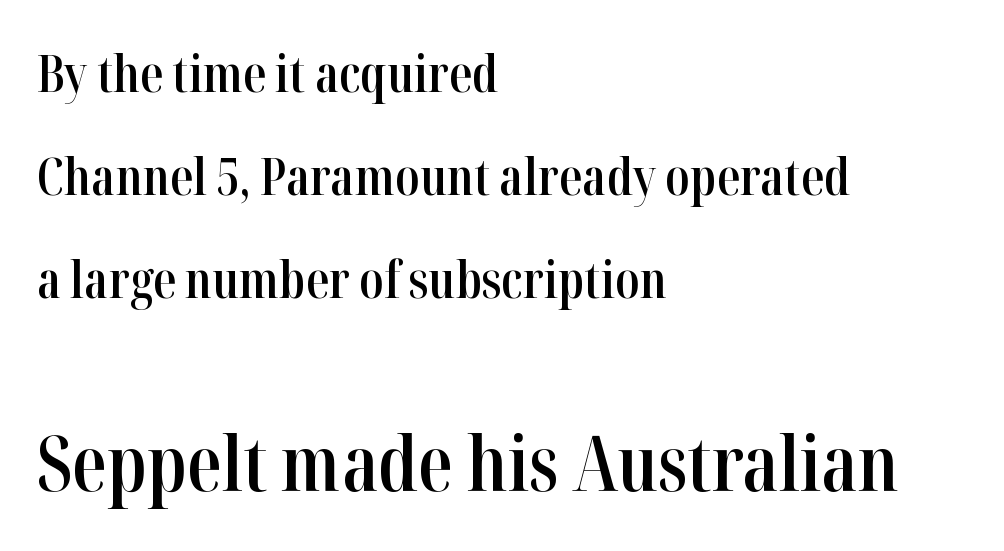
{"serif": "yes", "italic": "no", "bold": "semi", "weight": "semibold", "width": "condensed", "stroke_contrast": "high", "x_height": "medium", "monospaced": "no", "underline": "no", "align": "left", "line_spacing": "loose", "line_spacing_ratio": 2.02, "letter_spacing": "normal", "letter_spacing_em": 0.0, "larger_block": "second", "size_ratio": 1.51, "glyph_px": 77}
